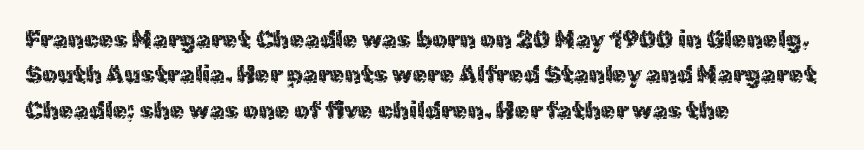
The image shows 24 px text type, upright; set left-aligned, normal line spacing (1.47x), normal letter spacing, not underlined.
